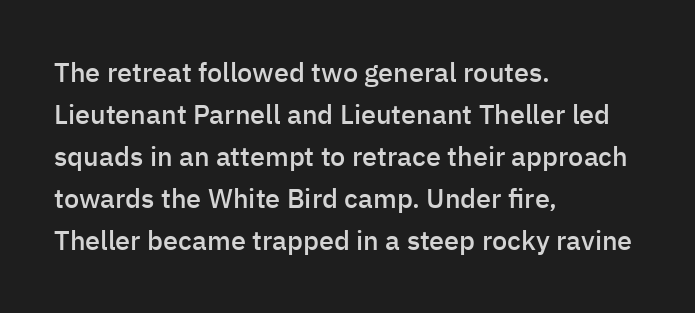
Successive baselines arrive at the customary interval. These lines stack with their left ends in a neat column. Italic? Not at all — the glyphs are vertical. The tracking reads as untouched default to a designer's eye.
